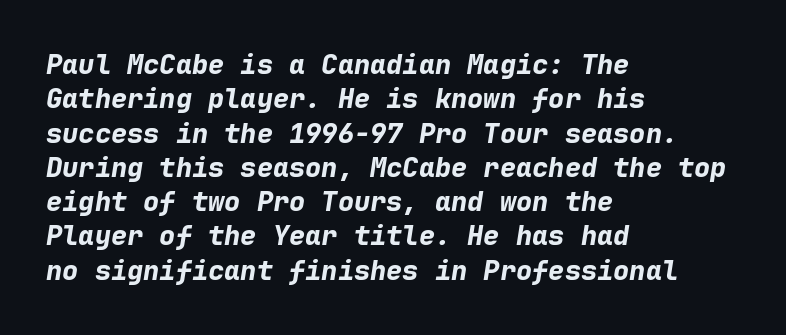
Words float on clear page, feet unadorned. The line-height multiplier appears to be the usual default. Looking at the ascenders, they clearly lean. These lines carry a lot of weight — the face is fully bold.
